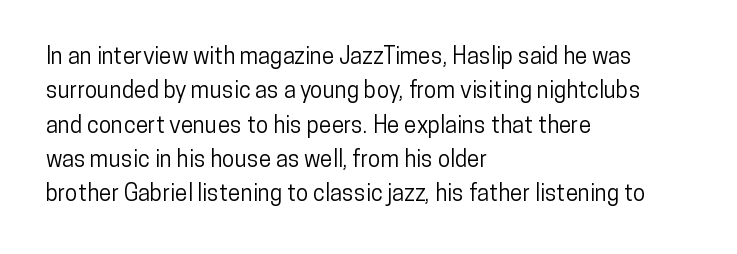
If you drew a ruler down the left edge, every line would touch it. Any mark beneath the type? The region is blank. Vertical spacing — default. It's the straight-up-and-down kind of type.
